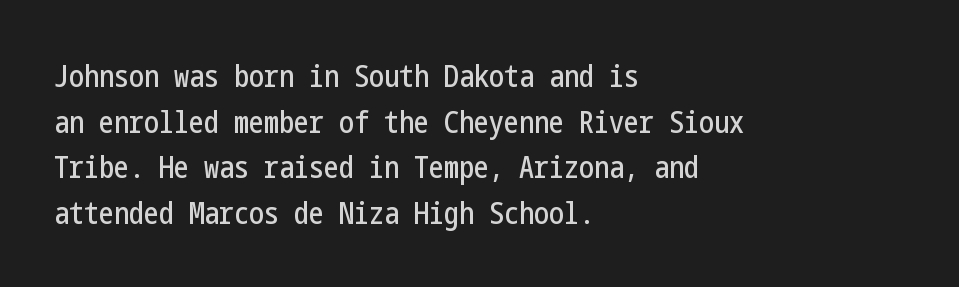
The image shows 30 px condensed sans-serif type, upright; set left-aligned, normal line spacing (1.52x), normal letter spacing, not underlined; low stroke contrast and a medium x-height.
